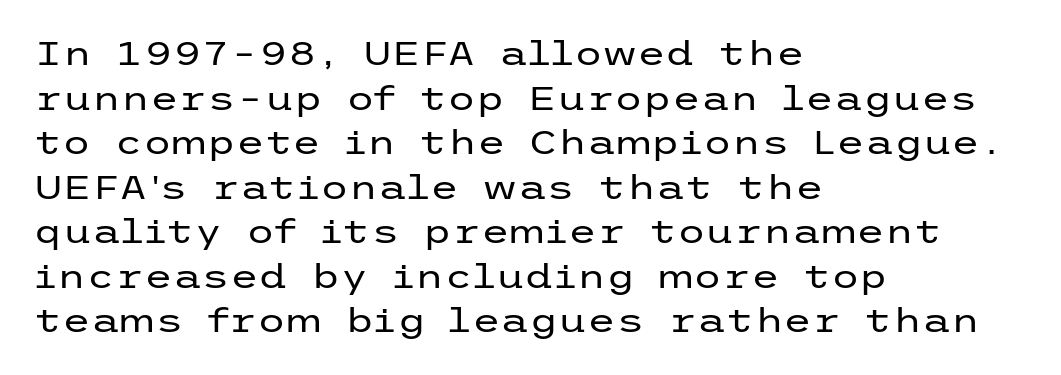
Q: Is the text bold? A: No.
Q: Is the text italic (slanted)? A: No, it is upright.
Q: Is the typeface a serif or a sans-serif typeface? A: Sans-serif.
Q: Is the text underlined? A: No.
Q: How is the paragraph aligned? A: Left-aligned.
Q: Is the spacing between letters normal or unusually wide? A: Normal.
Q: Is the spacing between lines tight, normal or loose? A: Normal.
Q: Width (condensed, normal, or wide)? A: Wide.
Q: Stroke contrast? A: Low.
Q: x-height? A: Medium.
